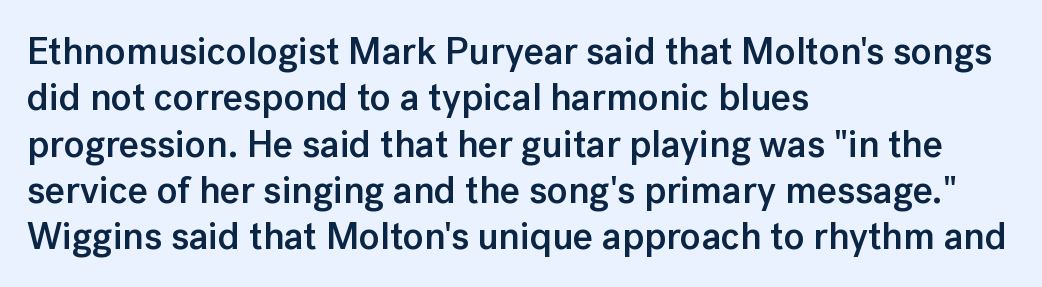
The type sits square on the baseline with zero lean. Font category for this specimen: sans-serif. Default kerning and tracking; the words read as compact shapes. Looks like regular typesetting: each glyph gets only the width it needs.
